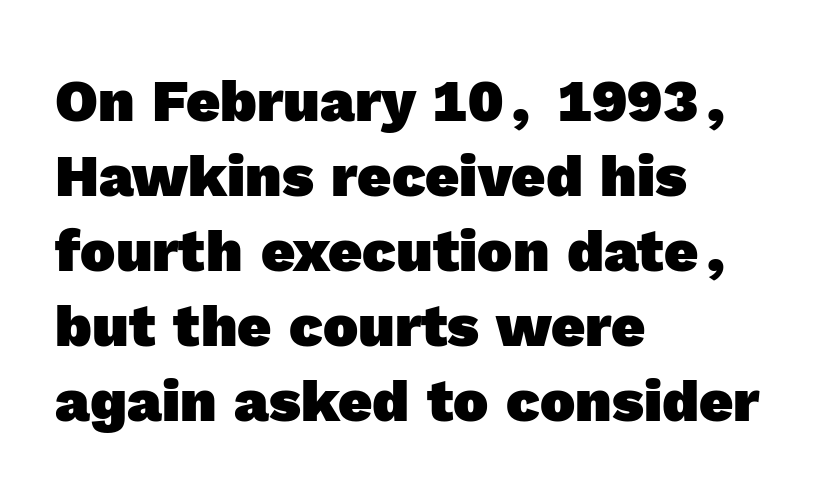
Q: Is the text bold? A: Yes.
Q: Is the typeface a serif or a sans-serif typeface? A: Sans-serif.
Q: Is the text underlined? A: No.
Q: How is the paragraph aligned? A: Left-aligned.
Q: Is the spacing between letters normal or unusually wide? A: Normal.
Q: Is the spacing between lines tight, normal or loose? A: Normal.
Q: Width (condensed, normal, or wide)? A: Normal.
Q: x-height? A: Medium.
Q: Monospaced? A: No.
